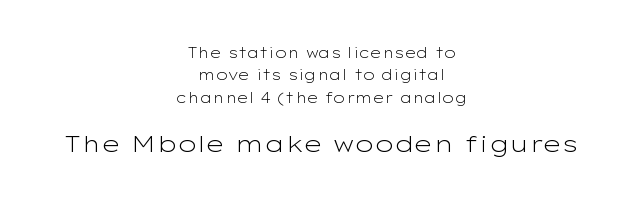
Q: Is the text bold? A: No.
Q: Is the text italic (slanted)? A: No, it is upright.
Q: Is the text underlined? A: No.
Q: How is the paragraph aligned? A: Centered.
Q: Is the spacing between letters normal or unusually wide? A: Normal.
Q: Is the spacing between lines tight, normal or loose? A: Normal.
Q: Which block of text is set in a larger size, the first (top) or the second (bottom)? A: The second (bottom) one.
